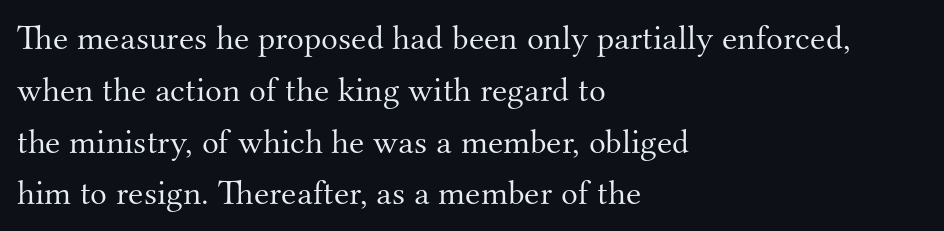
Descender tails drop into unmarked territory. The typesetting does not lean heavy: it is not bold. The face used here is rendered with its standard letterfit. Each letter keeps its own natural width here, so spacing adapts to shape. Is there any slant? The stems are plumb.
